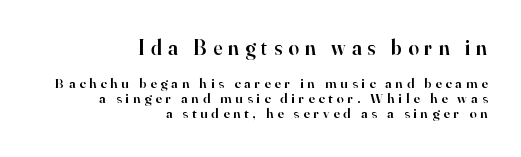
A somewhat darkened texture: the type is semibold rather than bold. Compare the two chunks: the upper has the greater cap height. The gaps between neighbouring characters are conspicuously large. Rule under the text: the space is simply empty. The letters stand straight up with perfectly vertical stems.
